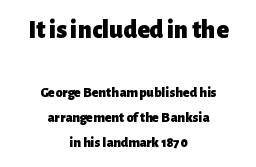
Q: Is the text bold? A: Yes.
Q: Is the text italic (slanted)? A: No, it is upright.
Q: Is the text underlined? A: No.
Q: How is the paragraph aligned? A: Centered.
Q: Is the spacing between letters normal or unusually wide? A: Normal.
Q: Which block of text is set in a larger size, the first (top) or the second (bottom)? A: The first (top) one.
